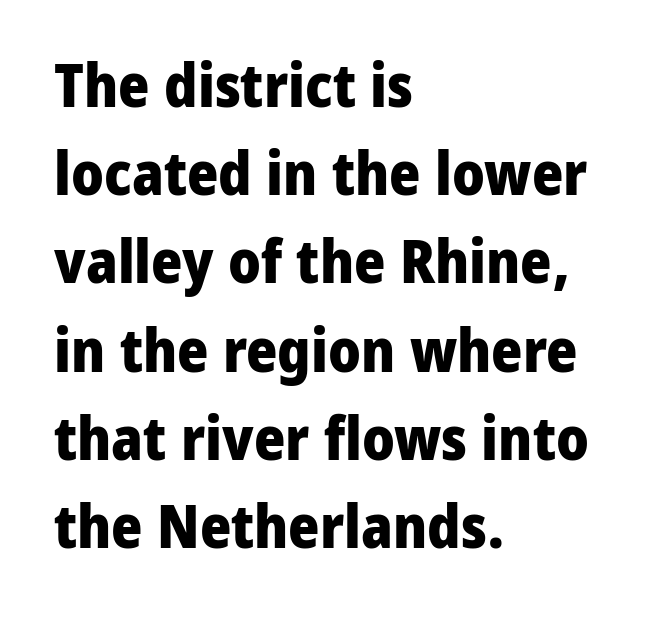
The image shows 60 px heavy sans-serif type, upright; set left-aligned, normal line spacing (1.47x), normal letter spacing, not underlined; low stroke contrast and a medium x-height.
